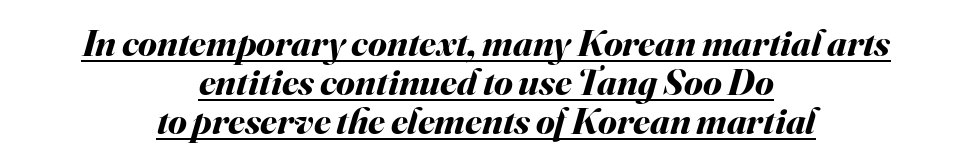
{"italic": "yes", "lean": "right", "slant_degrees": 16, "bold": "yes", "weight": "bold", "width": "normal", "stroke_contrast": "medium", "x_height": "small", "monospaced": "no", "underline": "yes", "align": "center", "line_spacing": "tight", "line_spacing_ratio": 1.02, "letter_spacing": "normal", "letter_spacing_em": 0.0, "glyph_px": 38}
